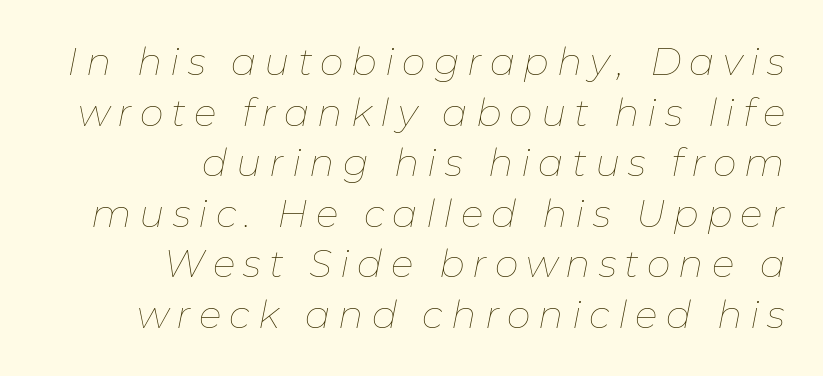
This rendering features lettering with no underline. Vertically, the passage feels balanced, rows spaced as you'd expect. Is this a fixed-width face? No — the glyphs have proportional, varying widths. Yep, that's italic — everything's leaning.
